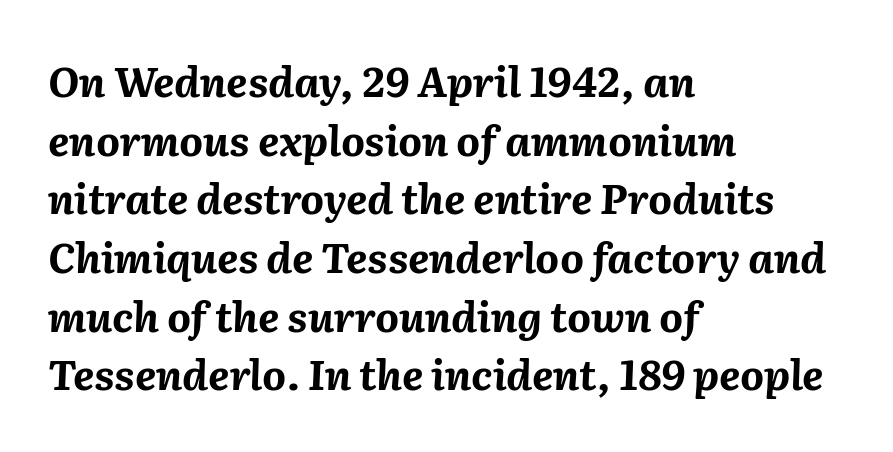
Q: Is the text bold? A: Yes.
Q: Is the text italic (slanted)? A: Yes, it leans right by about 2 degrees.
Q: Is the text underlined? A: No.
Q: How is the paragraph aligned? A: Left-aligned.
Q: Is the spacing between letters normal or unusually wide? A: Normal.
Q: Is the spacing between lines tight, normal or loose? A: Normal.
Q: Width (condensed, normal, or wide)? A: Normal.
Q: Stroke contrast? A: Medium.
Q: x-height? A: Medium.
Q: Monospaced? A: No.
